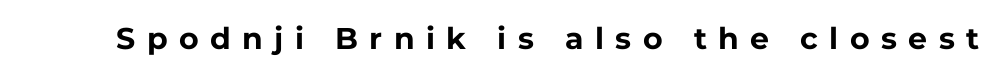
{"serif": "no", "italic": "no", "bold": "yes", "weight": "bold", "width": "normal", "stroke_contrast": "low", "x_height": "medium", "monospaced": "no", "underline": "no", "letter_spacing": "wide", "letter_spacing_em": 0.38, "glyph_px": 30}
